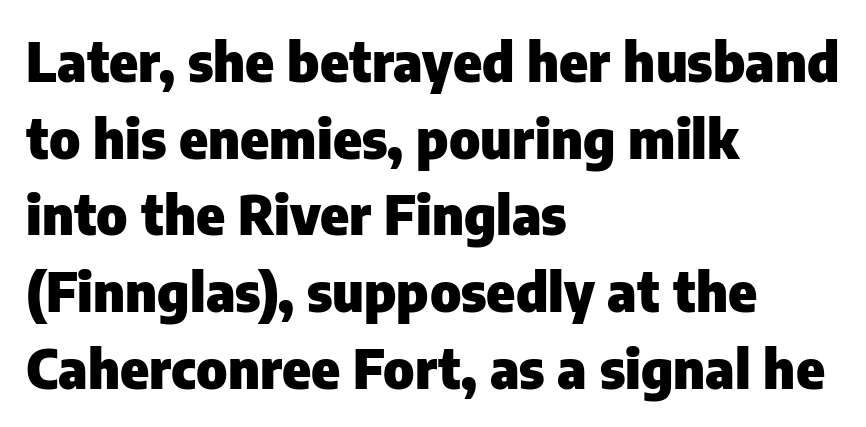
Q: Is the text bold? A: Yes.
Q: Is the text italic (slanted)? A: No, it is upright.
Q: Is the typeface a serif or a sans-serif typeface? A: Sans-serif.
Q: Is the text underlined? A: No.
Q: How is the paragraph aligned? A: Left-aligned.
Q: Is the spacing between letters normal or unusually wide? A: Normal.
Q: Is the spacing between lines tight, normal or loose? A: Normal.
Q: Width (condensed, normal, or wide)? A: Normal.
Q: Stroke contrast? A: Low.
Q: x-height? A: Medium.
Q: Monospaced? A: No.
